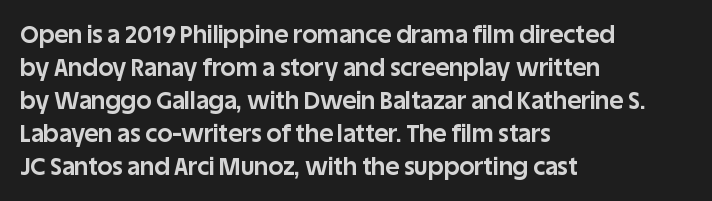
Q: Is the text bold? A: Yes.
Q: Is the text italic (slanted)? A: No, it is upright.
Q: Is the text underlined? A: No.
Q: How is the paragraph aligned? A: Left-aligned.
Q: Is the spacing between letters normal or unusually wide? A: Normal.
Q: Is the spacing between lines tight, normal or loose? A: Normal.
